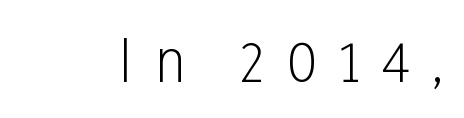
Q: Is the text bold? A: No.
Q: Is the text italic (slanted)? A: No, it is upright.
Q: Is the typeface a serif or a sans-serif typeface? A: Sans-serif.
Q: Is the text underlined? A: No.
Q: Is the spacing between letters normal or unusually wide? A: Unusually wide.
Q: Width (condensed, normal, or wide)? A: Condensed.
Q: Stroke contrast? A: Low.
Q: x-height? A: Medium.
Q: Monospaced? A: No.
